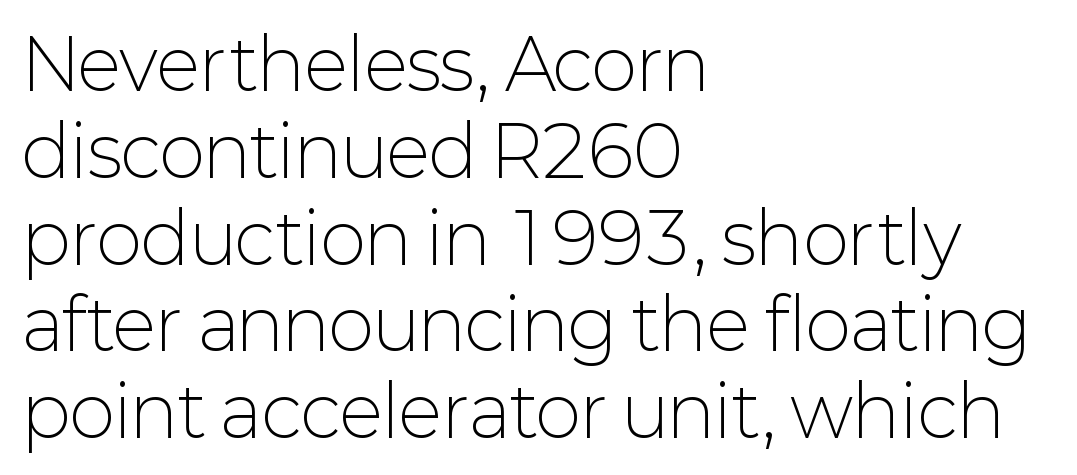
The image shows 70 px light sans-serif type, upright; set left-aligned, line spacing 1.24x, normal letter spacing, not underlined; low stroke contrast and a medium x-height.
